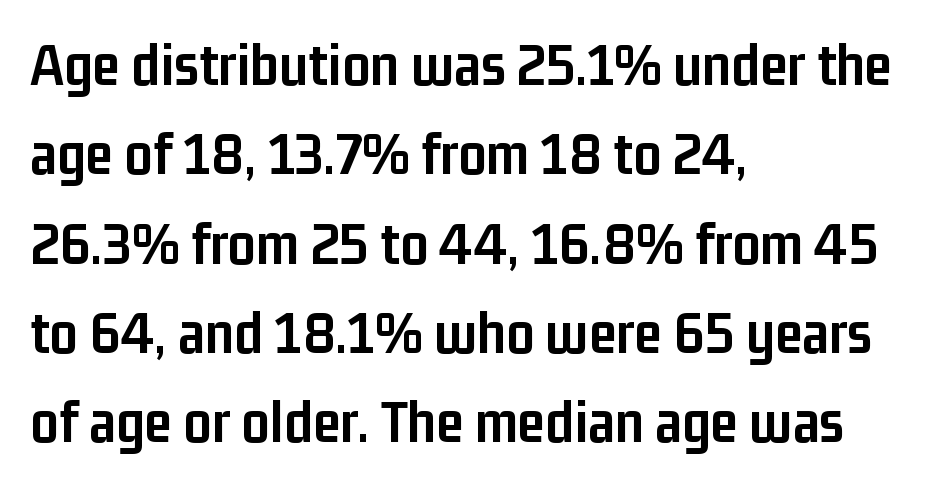
{"serif": "no", "italic": "no", "bold": "yes", "weight": "semibold", "width": "condensed", "stroke_contrast": "low", "x_height": "medium", "monospaced": "no", "underline": "no", "align": "left", "line_spacing": "normal", "line_spacing_ratio": 1.44, "letter_spacing": "normal", "letter_spacing_em": 0.0, "glyph_px": 62}
